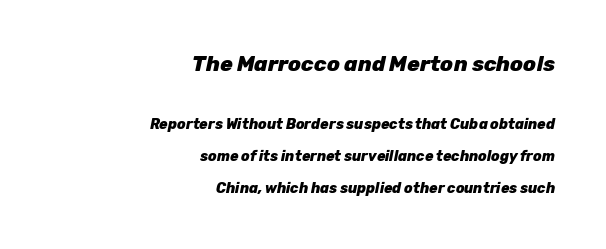
Q: Is the text bold? A: Yes.
Q: Is the text italic (slanted)? A: Yes, it leans right by about 12 degrees.
Q: Is the text underlined? A: No.
Q: How is the paragraph aligned? A: Right-aligned.
Q: Is the spacing between letters normal or unusually wide? A: Normal.
Q: Is the spacing between lines tight, normal or loose? A: Loose.
Q: Which block of text is set in a larger size, the first (top) or the second (bottom)? A: The first (top) one.
